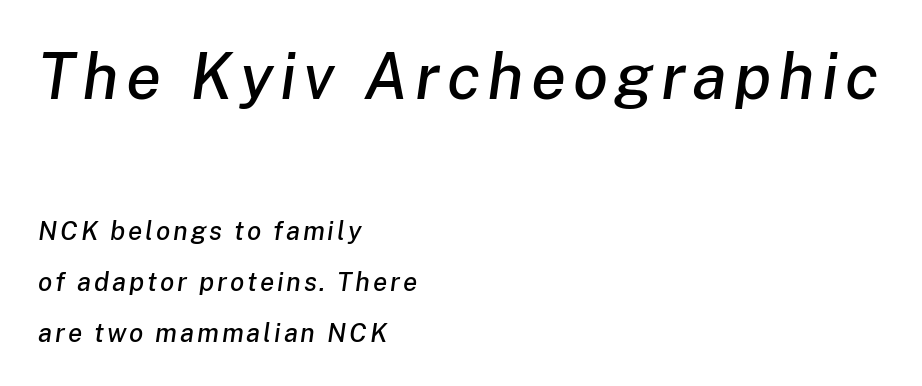
{"italic": "yes", "lean": "right", "slant_degrees": 8, "width": "normal", "stroke_contrast": "low", "x_height": "medium", "monospaced": "no", "underline": "no", "align": "left", "line_spacing": "loose", "line_spacing_ratio": 1.96, "larger_block": "first", "size_ratio": 2.46, "glyph_px": 64}
